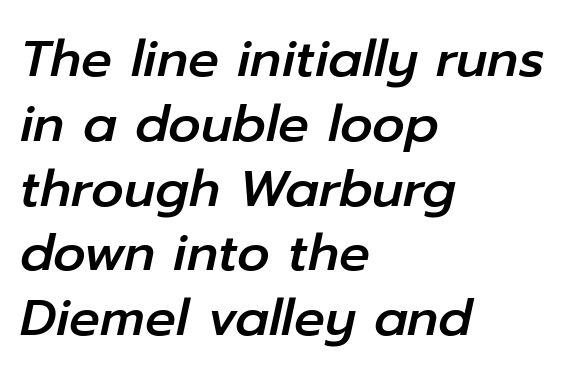
These lines are rendered in a variable-pitch font. Letter spacing: default. The specimen omits any rule beneath the text block's lines. The face used here has a pronounced slope to its letters.
